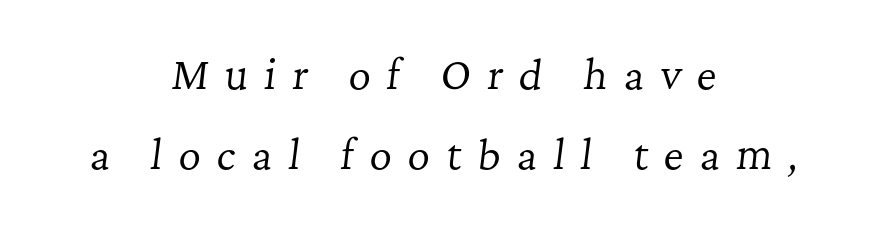
{"serif": "yes", "italic": "yes", "lean": "right", "slant_degrees": 7, "bold": "no", "weight": "regular", "width": "normal", "stroke_contrast": "low", "x_height": "medium", "monospaced": "no", "underline": "no", "align": "center", "line_spacing": "loose", "line_spacing_ratio": 2.06, "letter_spacing": "wide", "letter_spacing_em": 0.41, "glyph_px": 39}
